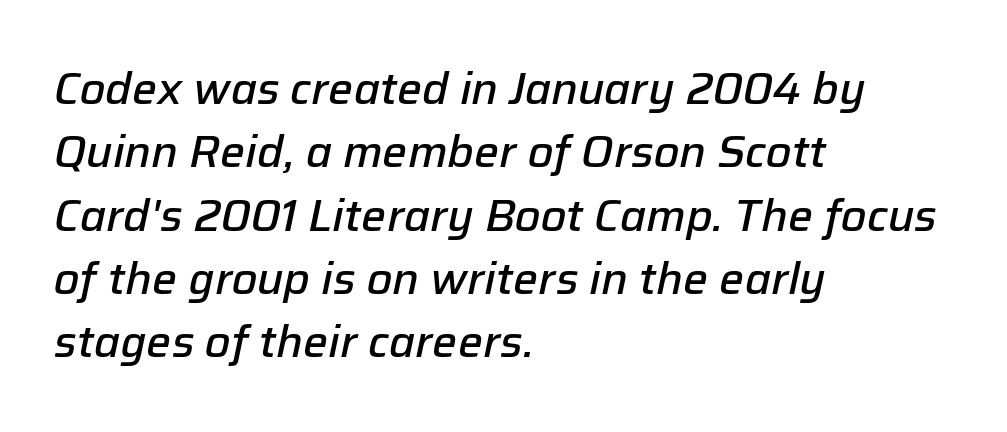
{"italic": "yes", "lean": "right", "slant_degrees": 12, "bold": "semi", "weight": "semibold", "width": "normal", "stroke_contrast": "low", "x_height": "medium", "monospaced": "no", "underline": "no", "align": "left", "line_spacing": "normal", "line_spacing_ratio": 1.44, "letter_spacing": "normal", "letter_spacing_em": 0.0, "glyph_px": 44}
